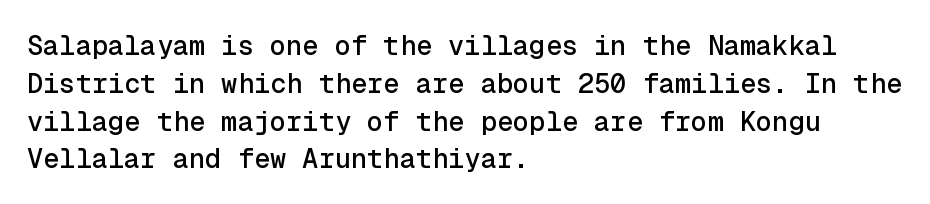
Q: Is the text italic (slanted)? A: No, it is upright.
Q: Is the text underlined? A: No.
Q: How is the paragraph aligned? A: Left-aligned.
Q: Is the spacing between letters normal or unusually wide? A: Normal.
Q: Is the spacing between lines tight, normal or loose? A: Normal.
